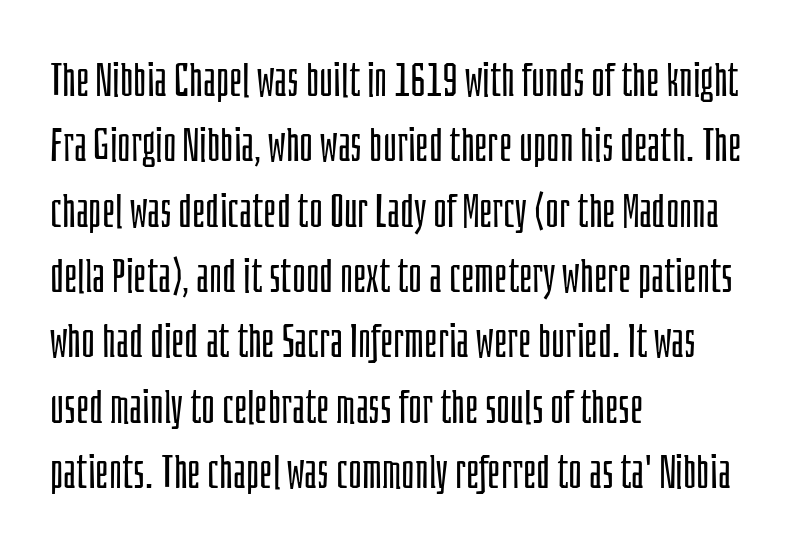
Q: Is the text bold? A: No.
Q: Is the text italic (slanted)? A: No, it is upright.
Q: Is the typeface a serif or a sans-serif typeface? A: Sans-serif.
Q: Is the text underlined? A: No.
Q: How is the paragraph aligned? A: Left-aligned.
Q: Is the spacing between letters normal or unusually wide? A: Normal.
Q: Is the spacing between lines tight, normal or loose? A: Normal.
Q: Width (condensed, normal, or wide)? A: Condensed.
Q: Stroke contrast? A: Low.
Q: x-height? A: Large.
Q: Monospaced? A: No.
